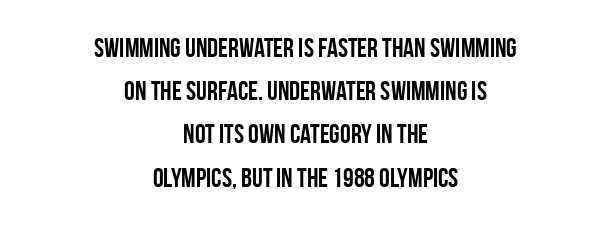
{"italic": "no", "bold": "yes", "underline": "no", "align": "center", "line_spacing": "normal", "line_spacing_ratio": 1.6, "letter_spacing": "normal", "letter_spacing_em": 0.0, "glyph_px": 27}
